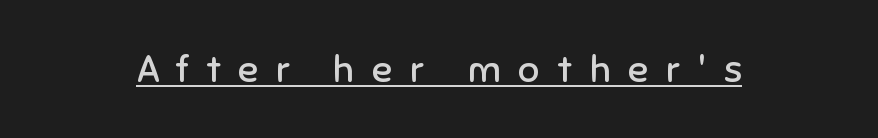
Regarding serifs, this sample does without them. A typographer would call this underscored text. The passage shown is not bold in any degree. Unlike italic type, these characters show no tilt at all.
